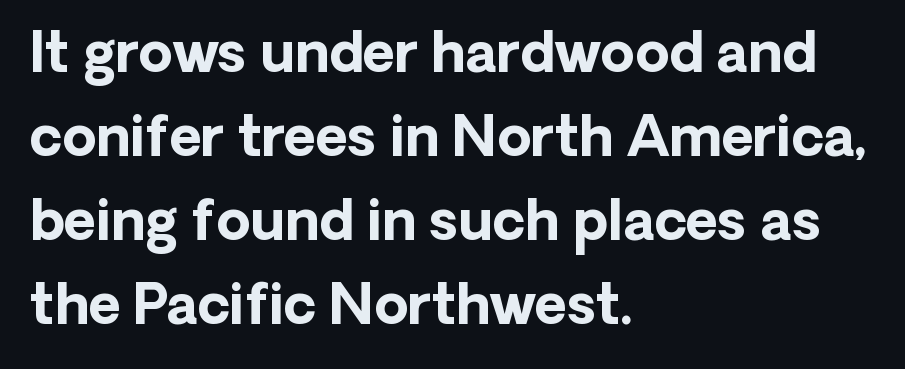
Q: Is the text bold? A: Yes.
Q: Is the text italic (slanted)? A: No, it is upright.
Q: Is the typeface a serif or a sans-serif typeface? A: Sans-serif.
Q: Is the text underlined? A: No.
Q: How is the paragraph aligned? A: Left-aligned.
Q: Is the spacing between letters normal or unusually wide? A: Normal.
Q: Is the spacing between lines tight, normal or loose? A: Normal.
Q: Width (condensed, normal, or wide)? A: Normal.
Q: Stroke contrast? A: Low.
Q: x-height? A: Medium.
Q: Monospaced? A: No.
